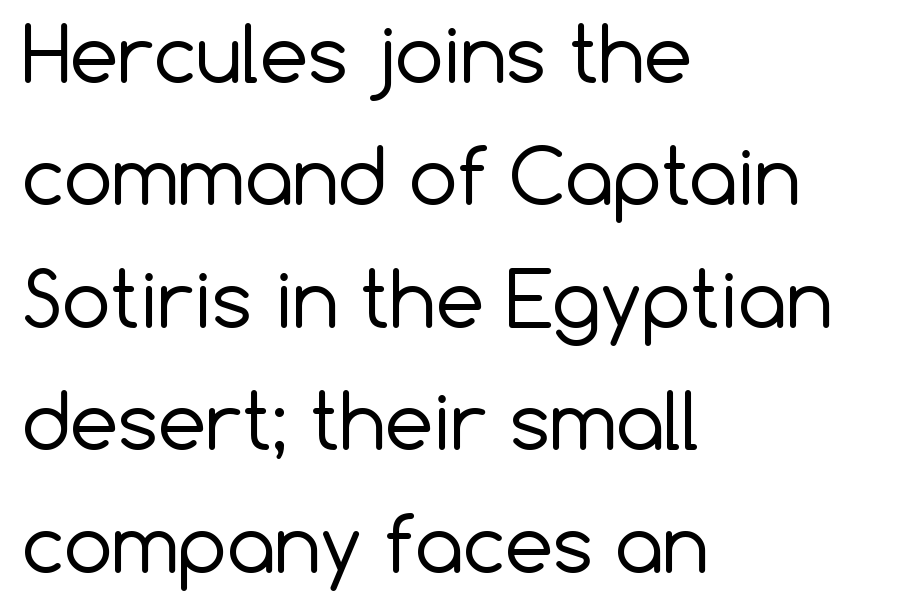
Every character sits straight up, as roman type does. Letters have the restrained weight of plain body copy at most. In terms of letterspacing, this is plain default setting. The paragraph shown leans on its left margin. Note: no serifs on the glyphs.
